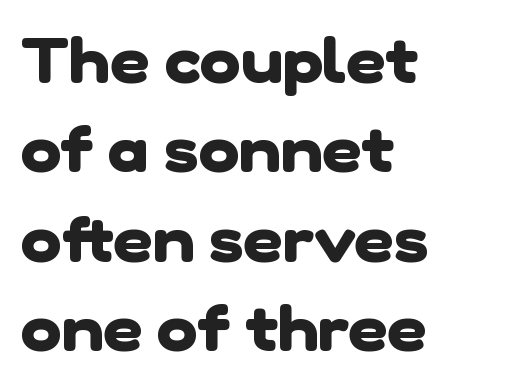
The image shows 62 px heavy sans-serif type; set left-aligned, normal line spacing (1.44x), normal letter spacing, not underlined; low stroke contrast and a medium x-height.
